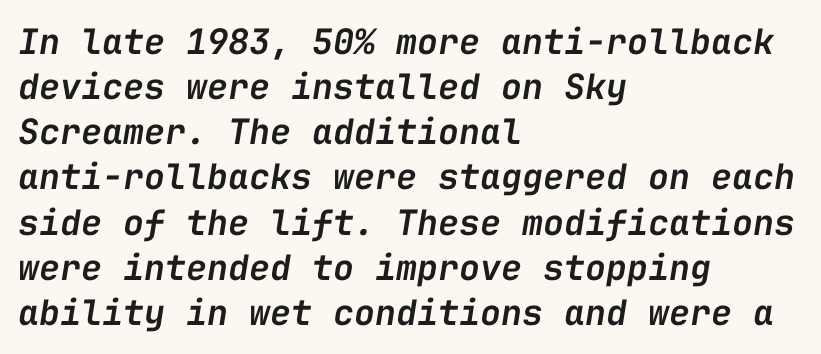
Q: Is the text bold? A: Semi-bold.
Q: Is the text italic (slanted)? A: Yes, it leans right by about 9 degrees.
Q: Is the text underlined? A: No.
Q: How is the paragraph aligned? A: Left-aligned.
Q: Is the spacing between letters normal or unusually wide? A: Normal.
Q: Is the spacing between lines tight, normal or loose? A: Normal.
Q: Width (condensed, normal, or wide)? A: Normal.
Q: Stroke contrast? A: Low.
Q: x-height? A: Medium.
Q: Monospaced? A: Yes.
